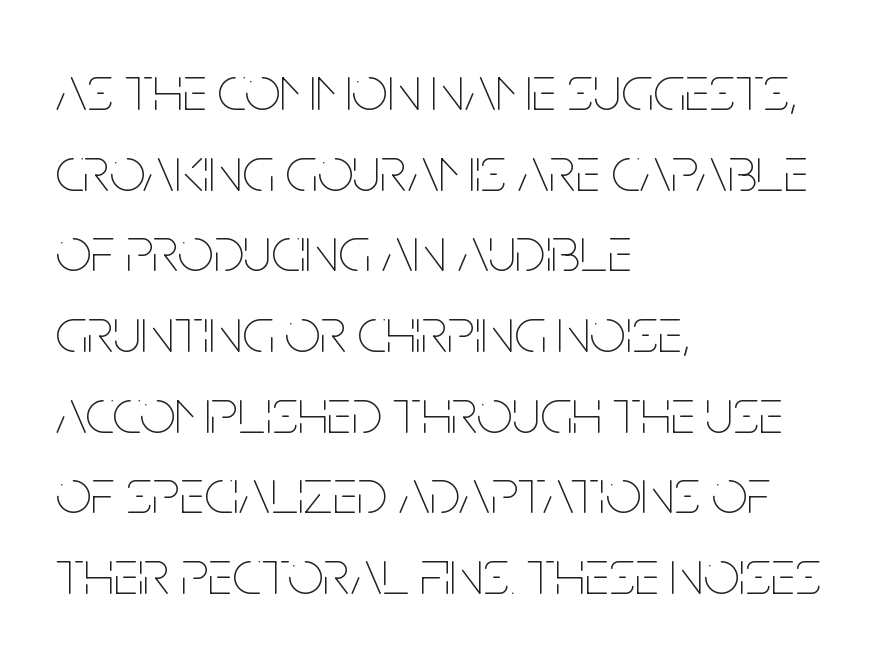
The typeface has the unassuming heft of standard copy or less. Students, observe: this is what conventionally led text looks like. The letters stand upright; this is a roman face. These lines stack with their left ends in a neat column.
